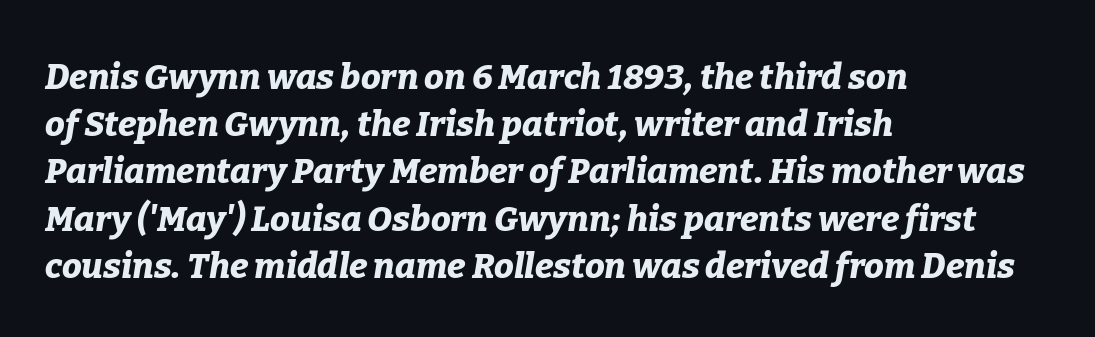
The image shows 35 px bold type, italic (leaning right); set left-aligned, normal line spacing (1.35x), normal letter spacing, not underlined; low stroke contrast and a medium x-height.
